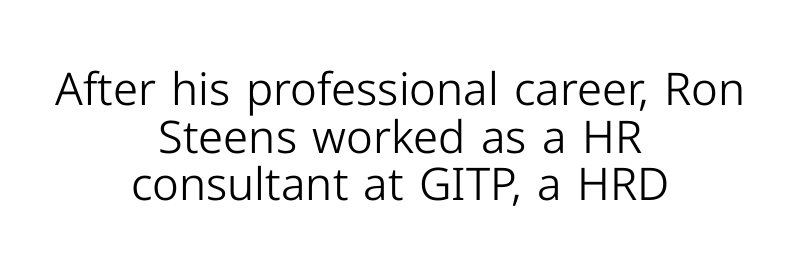
Q: Is the text bold? A: No.
Q: Is the text italic (slanted)? A: No, it is upright.
Q: Is the typeface a serif or a sans-serif typeface? A: Sans-serif.
Q: Is the text underlined? A: No.
Q: How is the paragraph aligned? A: Centered.
Q: Is the spacing between letters normal or unusually wide? A: Normal.
Q: Is the spacing between lines tight, normal or loose? A: Tight.
Q: Width (condensed, normal, or wide)? A: Normal.
Q: Stroke contrast? A: Low.
Q: x-height? A: Medium.
Q: Monospaced? A: No.
